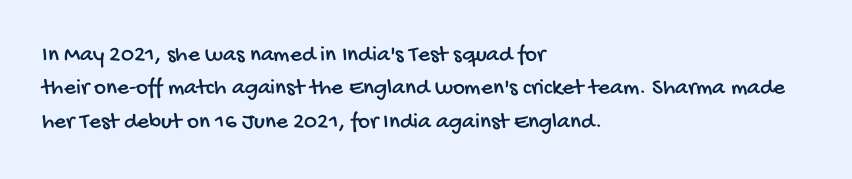
Q: Is the text underlined? A: No.
Q: How is the paragraph aligned? A: Left-aligned.
Q: Is the spacing between letters normal or unusually wide? A: Normal.
Q: Is the spacing between lines tight, normal or loose? A: Normal.
